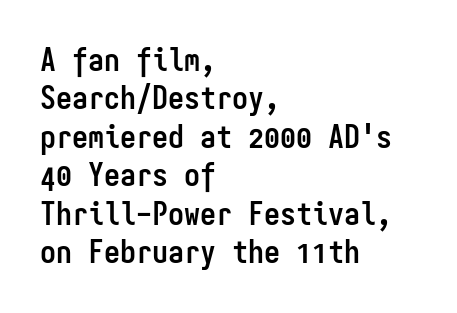
Q: Is the text bold? A: Yes.
Q: Is the text italic (slanted)? A: No, it is upright.
Q: Is the typeface a serif or a sans-serif typeface? A: Sans-serif.
Q: Is the text underlined? A: No.
Q: How is the paragraph aligned? A: Left-aligned.
Q: Is the spacing between letters normal or unusually wide? A: Normal.
Q: Width (condensed, normal, or wide)? A: Condensed.
Q: Stroke contrast? A: Low.
Q: x-height? A: Medium.
Q: Monospaced? A: Yes.
